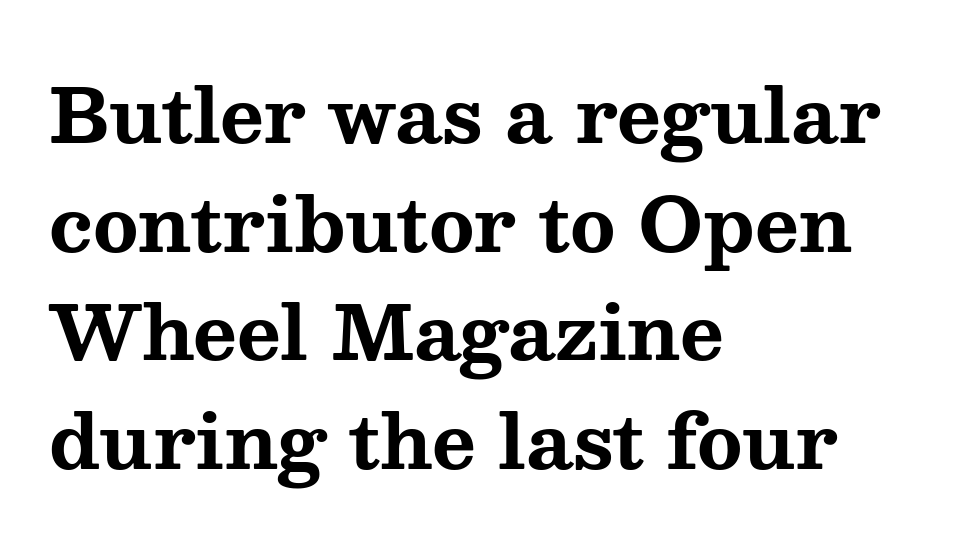
A bare baseline throughout the passage. A typesetter would call this proportional, since set widths differ per character. The characters display serif detailing at their extremities. Rows of type keep a routine distance in the vertical direction. Tracking here is standard; glyphs follow each other at the usual distance. A student would call this left alignment; a typographer would say flush left, rag right.
